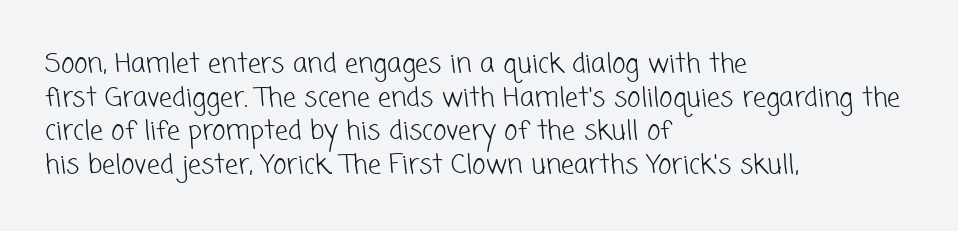
The image shows 26 px text type; set left-aligned, normal line spacing (1.29x), normal letter spacing, not underlined.
